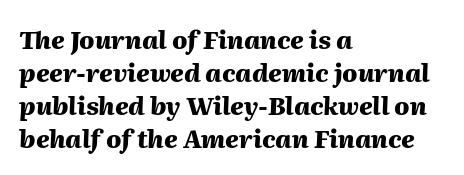
Q: Is the text bold? A: Yes.
Q: Is the text italic (slanted)? A: Yes, it leans right by about 2 degrees.
Q: Is the text underlined? A: No.
Q: How is the paragraph aligned? A: Left-aligned.
Q: Is the spacing between letters normal or unusually wide? A: Normal.
Q: Is the spacing between lines tight, normal or loose? A: Normal.
